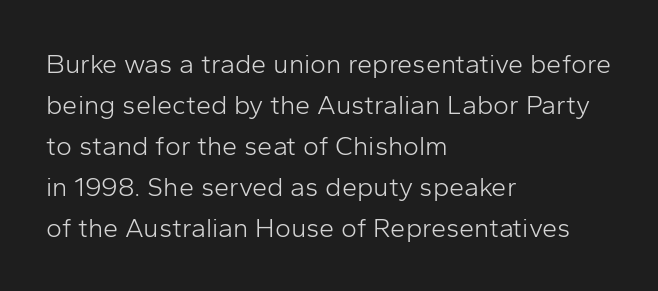
The image shows 27 px text type, upright; set left-aligned, normal line spacing (1.52x), normal letter spacing, not underlined.
